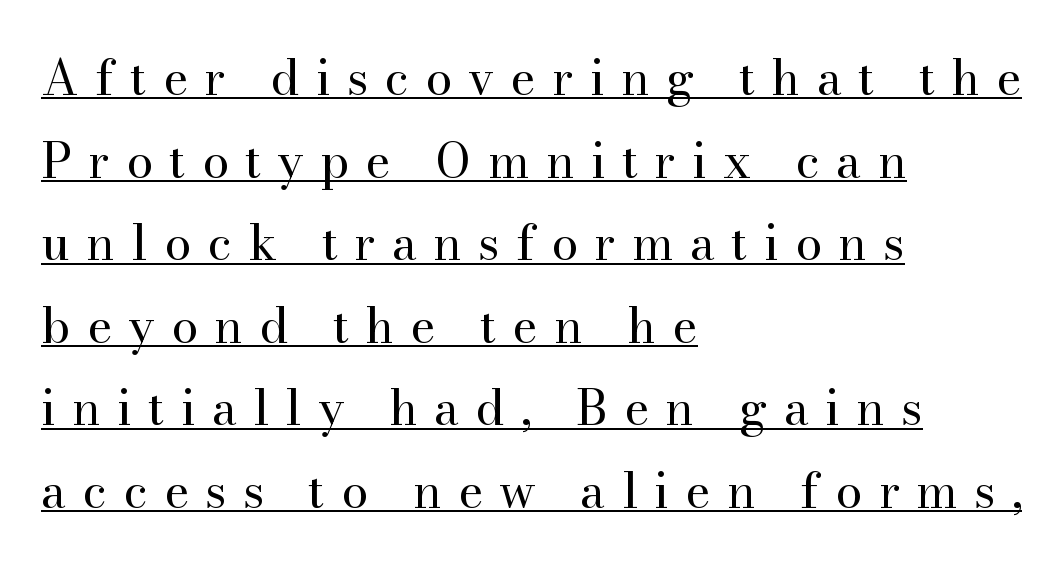
{"serif": "yes", "italic": "no", "bold": "no", "weight": "regular", "width": "normal", "stroke_contrast": "high", "x_height": "small", "monospaced": "no", "underline": "yes", "align": "left", "line_spacing_ratio": 1.72, "letter_spacing": "wide", "letter_spacing_em": 0.34, "glyph_px": 48}
